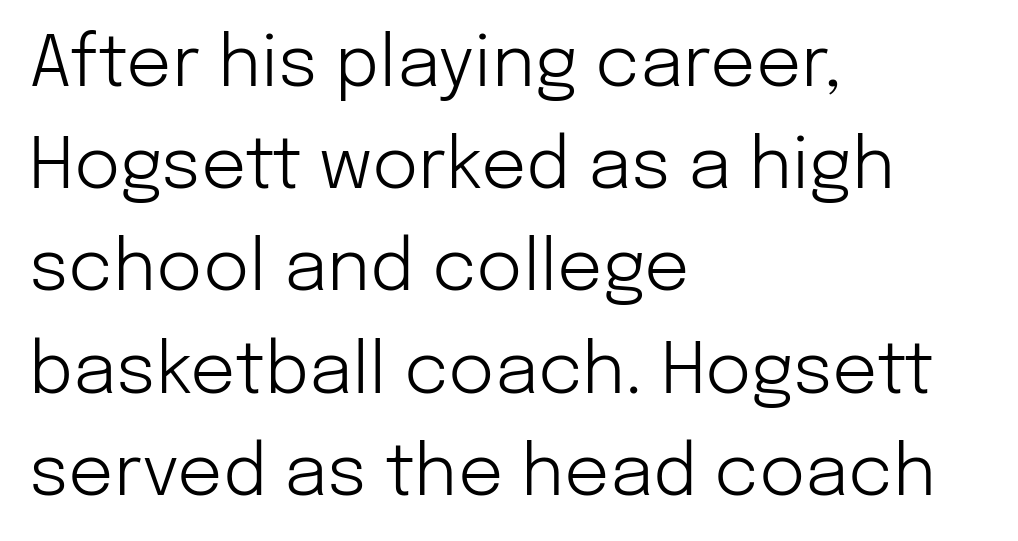
{"serif": "no", "italic": "no", "bold": "no", "weight": "light", "width": "normal", "stroke_contrast": "low", "x_height": "medium", "monospaced": "no", "underline": "no", "align": "left", "line_spacing": "normal", "line_spacing_ratio": 1.44, "letter_spacing": "normal", "letter_spacing_em": 0.0, "glyph_px": 71}
